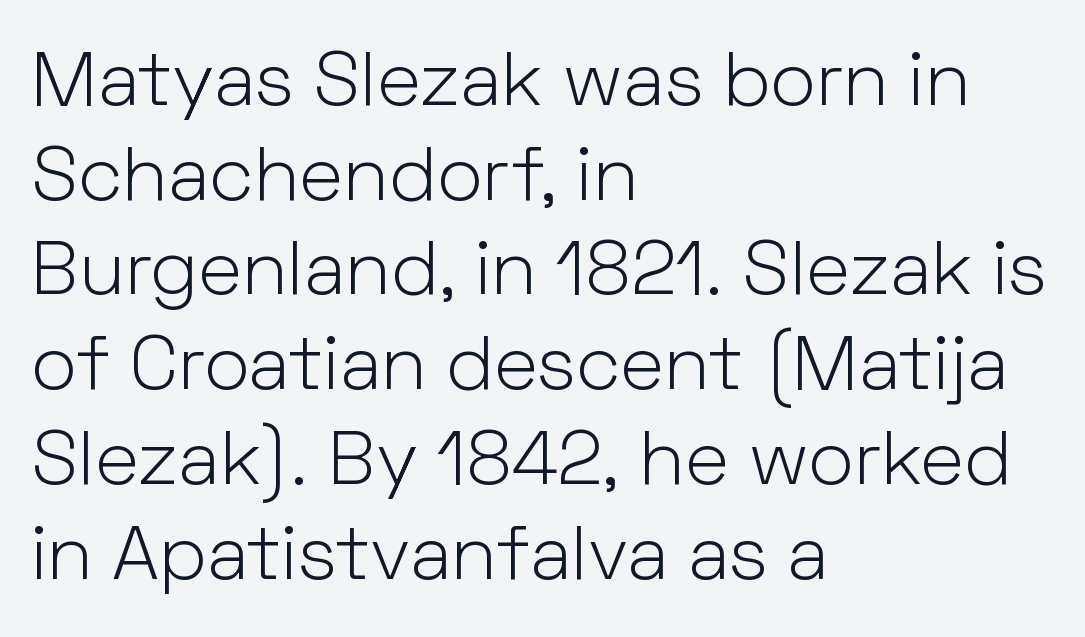
{"serif": "no", "italic": "no", "bold": "no", "weight": "light", "width": "normal", "stroke_contrast": "low", "x_height": "medium", "monospaced": "no", "underline": "no", "align": "left", "line_spacing_ratio": 1.23, "letter_spacing": "normal", "letter_spacing_em": 0.0, "glyph_px": 77}
